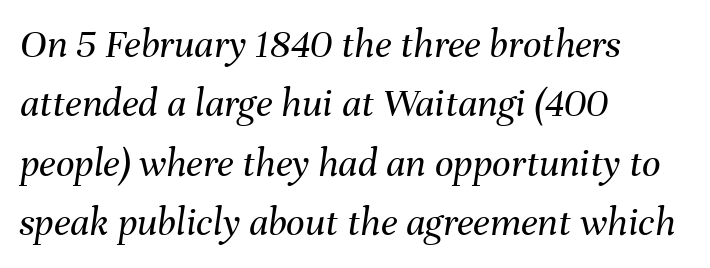
The image shows 41 px regular-weight type, italic (leaning right); set left-aligned, normal line spacing (1.45x), normal letter spacing, not underlined; medium stroke contrast and a medium x-height.
